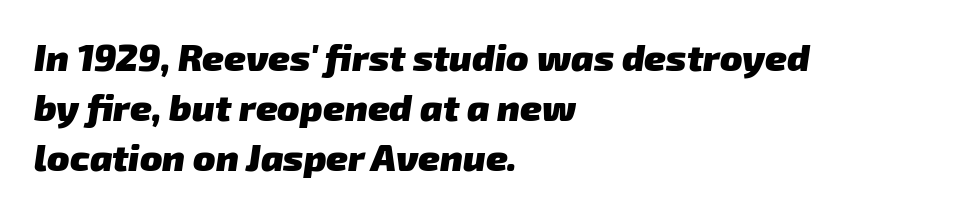
{"serif": "no", "bold": "yes", "weight": "heavy", "width": "normal", "stroke_contrast": "low", "x_height": "medium", "monospaced": "no", "underline": "no", "align": "left", "line_spacing": "normal", "line_spacing_ratio": 1.35, "letter_spacing": "normal", "letter_spacing_em": 0.0, "glyph_px": 37}
